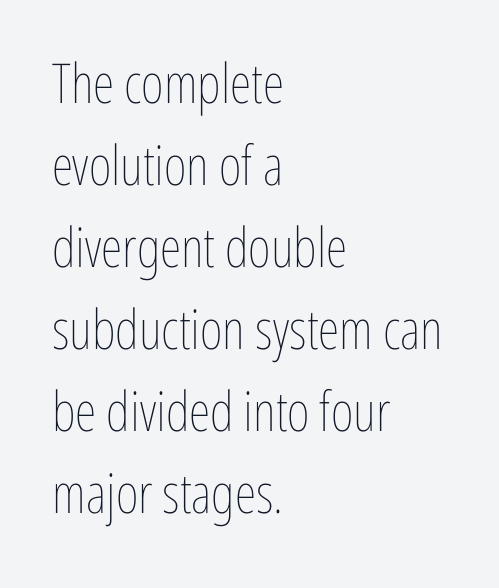
Layout note: lines flush left. The block of text has a typical density, with ordinary space between rows. The letterforms sit shoulder to shoulder at normal distance. Nothing heavy about these letters — not bold at all. These lines are rendered in a variable-pitch font.
